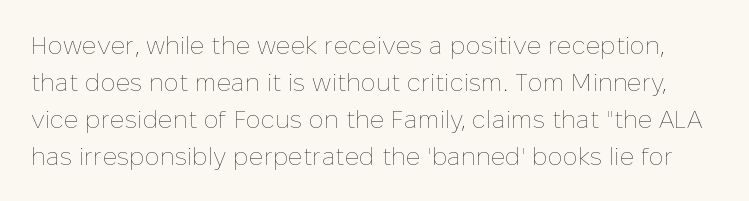
Q: Is the text bold? A: No.
Q: Is the text italic (slanted)? A: No, it is upright.
Q: Is the text underlined? A: No.
Q: Is the spacing between letters normal or unusually wide? A: Normal.
Q: Is the spacing between lines tight, normal or loose? A: Normal.
